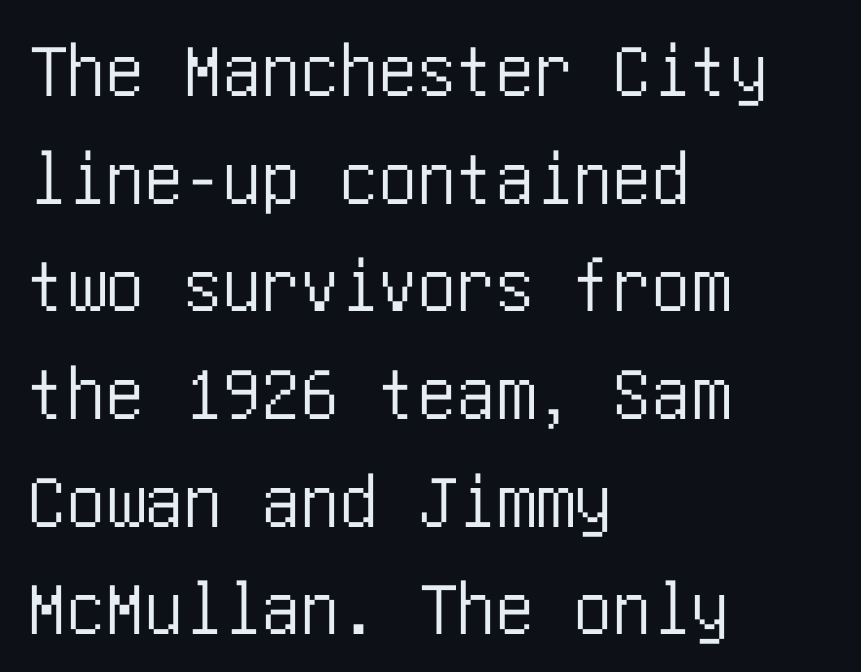
{"serif": "no", "italic": "no", "width": "condensed", "stroke_contrast": "low", "x_height": "large", "underline": "no", "align": "left", "line_spacing": "normal", "line_spacing_ratio": 1.38, "letter_spacing": "normal", "letter_spacing_em": 0.0, "glyph_px": 78}
